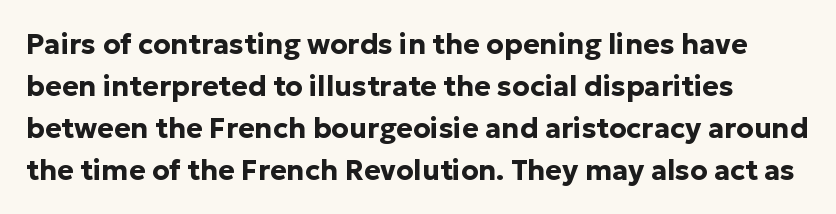
The image shows 28 px bold sans-serif type, upright; set normal line spacing (1.5x), normal letter spacing, not underlined; low stroke contrast and a medium x-height.
